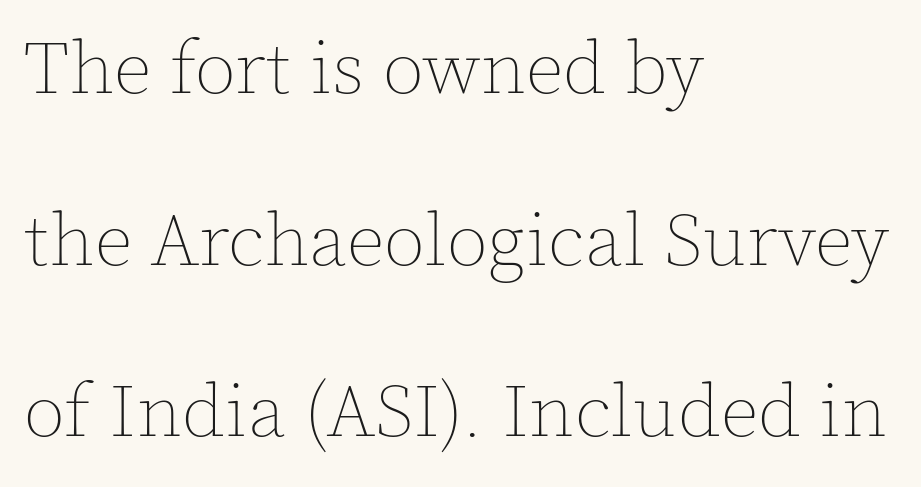
{"italic": "no", "bold": "no", "weight": "thin", "width": "normal", "x_height": "medium", "monospaced": "no", "underline": "no", "align": "left", "line_spacing": "loose", "line_spacing_ratio": 2.29, "letter_spacing": "normal", "letter_spacing_em": 0.0, "glyph_px": 75}
